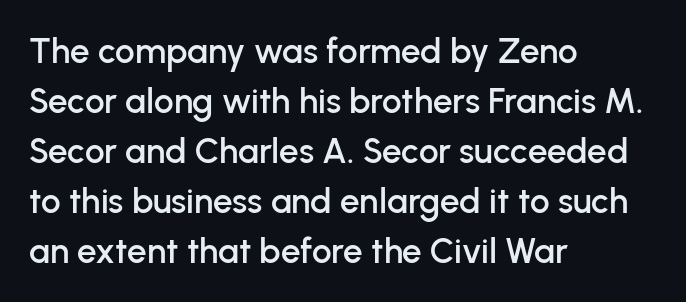
{"serif": "no", "italic": "no", "width": "normal", "stroke_contrast": "low", "x_height": "medium", "monospaced": "no", "underline": "no", "align": "left", "line_spacing": "normal", "line_spacing_ratio": 1.43, "letter_spacing": "normal", "letter_spacing_em": 0.0, "glyph_px": 35}
